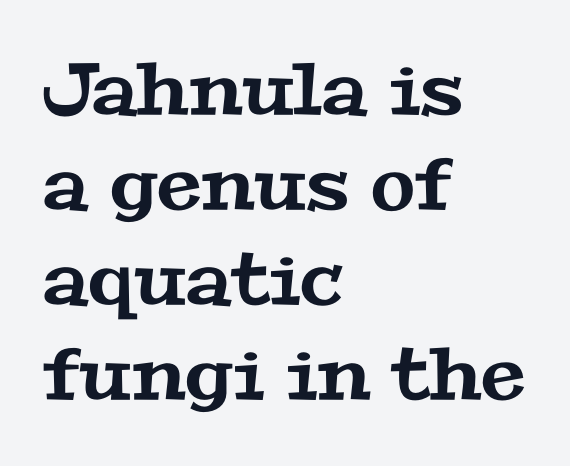
Tracking here is standard; glyphs follow each other at the usual distance. Do the characters align in a grid? No, the font is proportional. The zone under the glyphs is completely vacant. Layout note: lines flush left.
